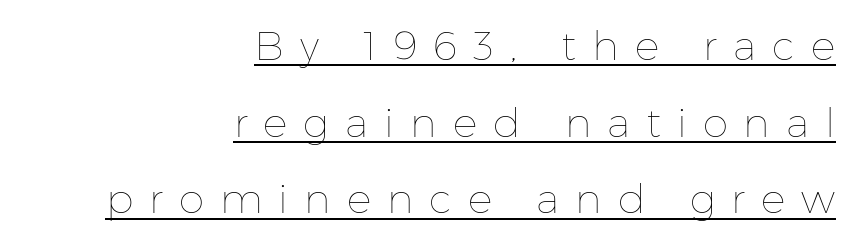
Quick note: not italic, upright. Heaviness? Minimal to ordinary, like unemphasized prose. The type is letterspaced generously, with wide tracking. The glyphs are accompanied by a horizontal stroke just below them. Do the characters align in a grid? No, the font is proportional. Is the block centered? No — it sits flush against the right margin.
